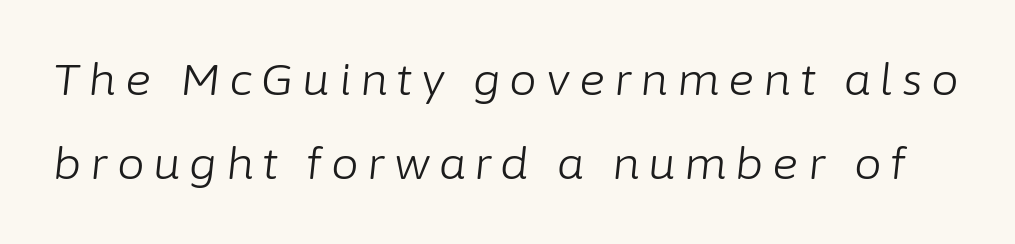
The image shows 44 px light type, italic (leaning right); set loose line spacing (1.92x), unusually wide letter spacing (+0.2 em), not underlined; low stroke contrast and a medium x-height.
